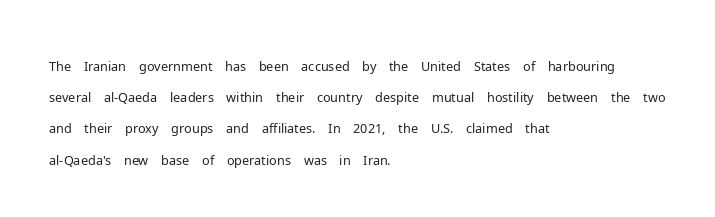
Q: Is the text bold? A: No.
Q: Is the text italic (slanted)? A: No, it is upright.
Q: Is the text underlined? A: No.
Q: How is the paragraph aligned? A: Left-aligned.
Q: Is the spacing between letters normal or unusually wide? A: Normal.
